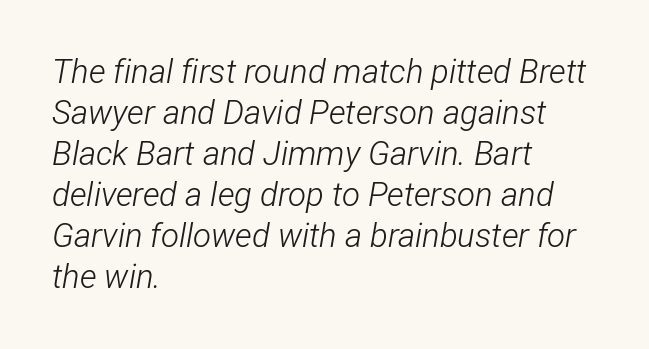
{"italic": "yes", "lean": "right", "slant_degrees": 12, "bold": "no", "weight": "light", "width": "condensed", "stroke_contrast": "low", "x_height": "medium", "monospaced": "no", "underline": "no", "align": "left", "line_spacing_ratio": 1.24, "letter_spacing": "normal", "letter_spacing_em": 0.0, "glyph_px": 33}
